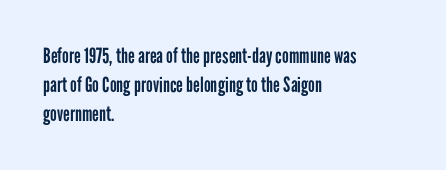
{"italic": "no", "bold": "no", "underline": "no", "align": "left", "line_spacing": "normal", "line_spacing_ratio": 1.38, "letter_spacing": "normal", "letter_spacing_em": 0.0, "glyph_px": 21}
